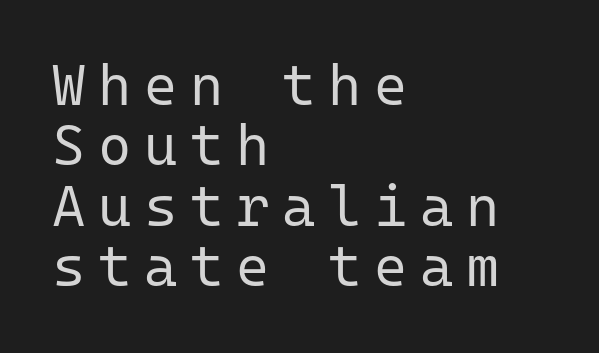
Summary of vertical rhythm: compact, with narrow interline spacing. The space directly below the letters is spotless. This sample uses expanded letter spacing, leaving extra air between glyphs. Do the letters lean? They stand straight.
